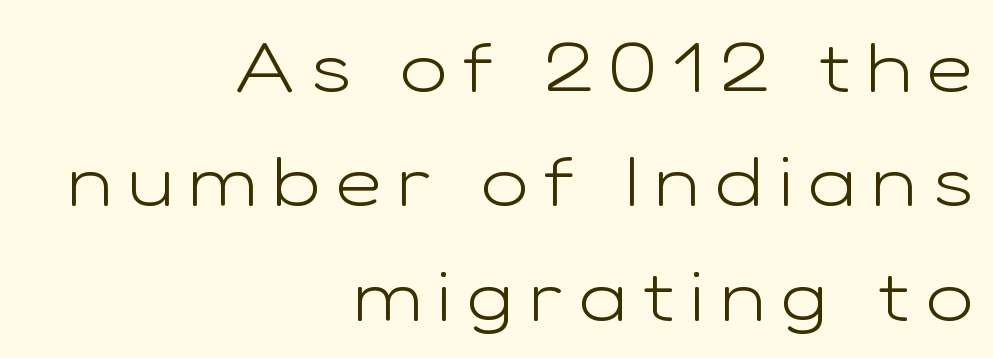
{"serif": "no", "italic": "no", "bold": "no", "weight": "light", "width": "wide", "stroke_contrast": "low", "x_height": "medium", "monospaced": "no", "underline": "no", "align": "right", "line_spacing": "normal", "line_spacing_ratio": 1.61, "letter_spacing": "wide", "letter_spacing_em": 0.22, "glyph_px": 71}
